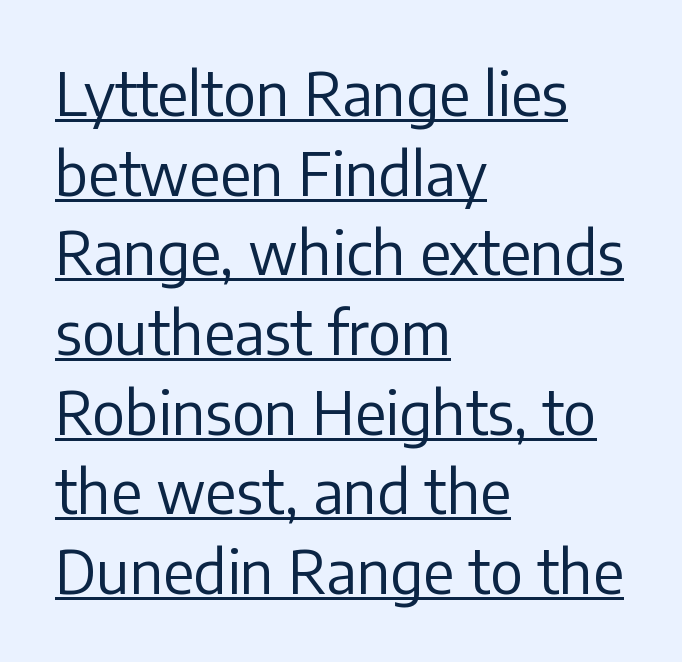
The image shows 59 px regular-weight sans-serif type, upright; set left-aligned, normal line spacing (1.35x), normal letter spacing, underlined; low stroke contrast and a medium x-height.
